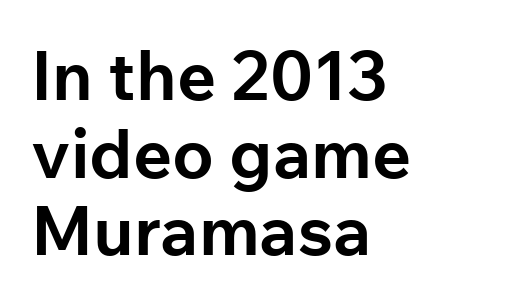
{"serif": "no", "italic": "no", "bold": "yes", "weight": "bold", "width": "normal", "stroke_contrast": "low", "x_height": "medium", "monospaced": "no", "underline": "no", "align": "left", "line_spacing": "tight", "line_spacing_ratio": 1.14, "letter_spacing": "normal", "letter_spacing_em": 0.0, "glyph_px": 68}
